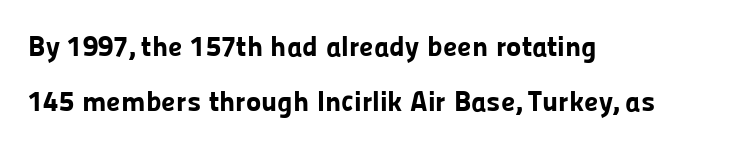
The image shows 29 px bold sans-serif type, upright; set left-aligned, loose line spacing (1.9x), normal letter spacing, not underlined; low stroke contrast and a medium x-height.
